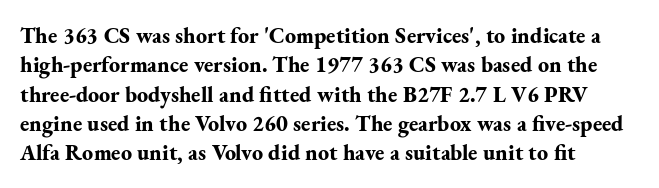
The image shows 22 px bold type, upright; set left-aligned, normal line spacing (1.33x), normal letter spacing, not underlined.
